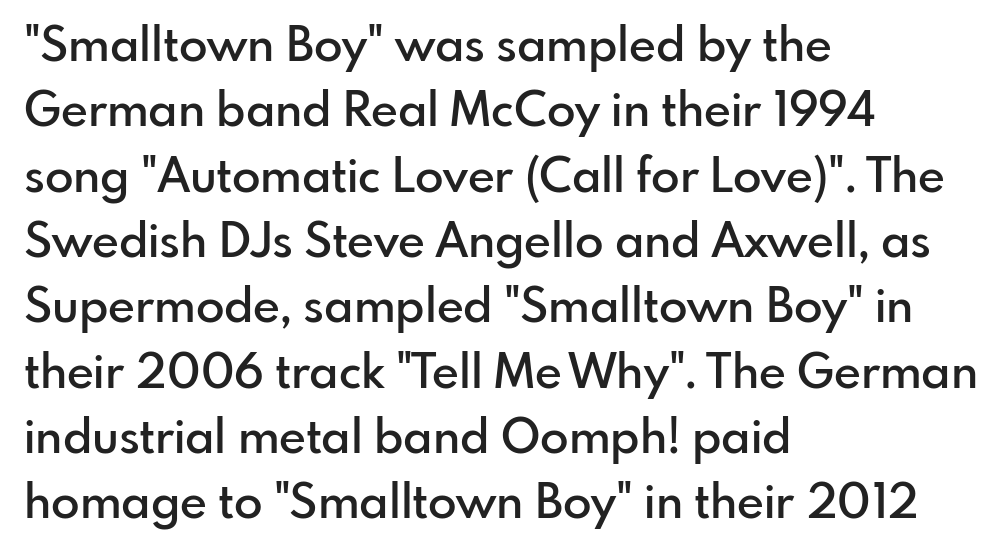
{"serif": "no", "italic": "no", "bold": "semi", "weight": "semibold", "width": "normal", "stroke_contrast": "low", "x_height": "small", "monospaced": "no", "underline": "no", "align": "left", "line_spacing": "normal", "line_spacing_ratio": 1.39, "letter_spacing": "normal", "letter_spacing_em": 0.0, "glyph_px": 47}
